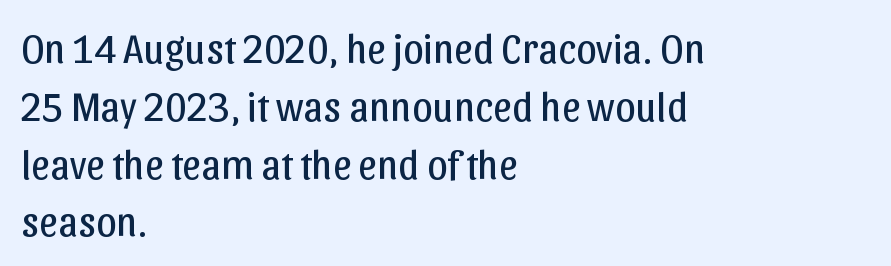
The image shows 41 px regular-weight sans-serif type, upright; set left-aligned, normal line spacing (1.41x), normal letter spacing, not underlined; low stroke contrast and a medium x-height.
